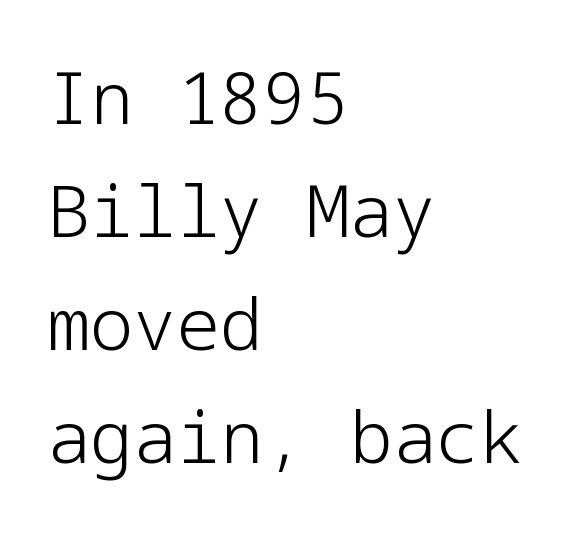
{"serif": "no", "italic": "no", "bold": "no", "weight": "light", "width": "normal", "stroke_contrast": "low", "x_height": "medium", "underline": "no", "align": "left", "line_spacing": "normal", "line_spacing_ratio": 1.57, "letter_spacing": "normal", "letter_spacing_em": 0.0, "glyph_px": 72}
